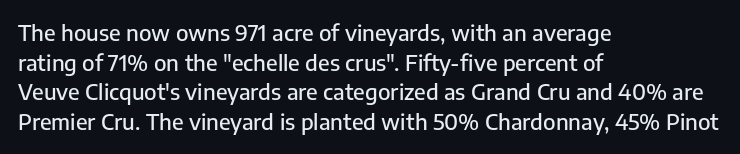
The passage shown stacks its lines at a standard gap. Look at the tracking — it's just the regular setting, nothing added. A typesetter would mark this as roman, not italic. Underlining? Definitely not there. One-word summary of the alignment: left.
